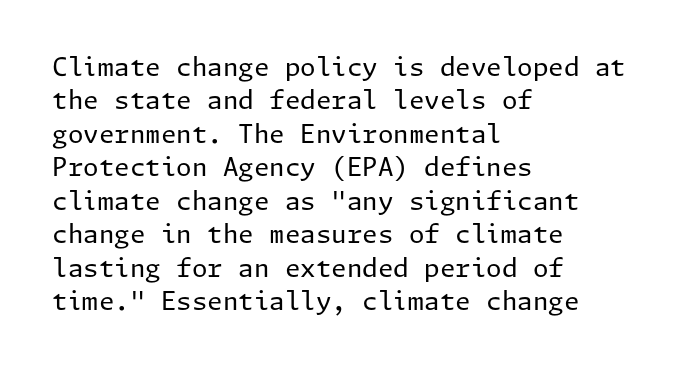
{"italic": "no", "bold": "no", "underline": "no", "align": "left", "line_spacing": "normal", "line_spacing_ratio": 1.34, "letter_spacing": "normal", "letter_spacing_em": 0.0, "glyph_px": 25}
